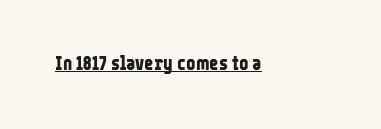
Weight: bold. Is the letter spacing exaggerated? No — it looks like the ordinary default. In designer terms, the underline attribute is active on this setting. A roman cut, with each character standing at attention.
